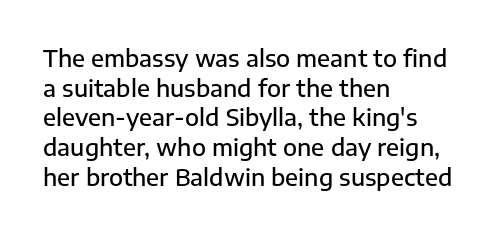
{"italic": "no", "bold": "semi", "underline": "no", "align": "left", "line_spacing": "normal", "line_spacing_ratio": 1.29, "letter_spacing": "normal", "letter_spacing_em": 0.0, "glyph_px": 23}
